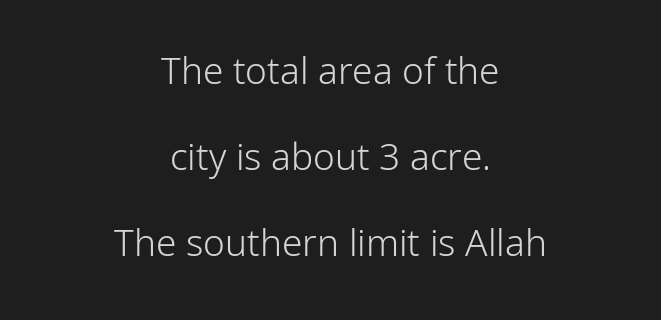
Proportional: the letters do not fall into vertical columns. The letters stand straight up with perfectly vertical stems. Anything drawn beneath the words? Only blank space. No chunkiness to these letters — they're not bold.
